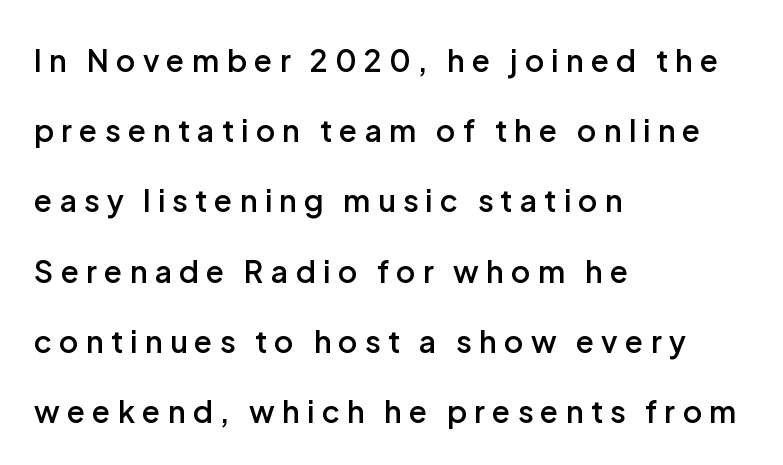
This block would shrink considerably if given ordinary leading; it's expanded now. This rendering employs a face without finishing strokes, i.e., a sans-serif. Emphasis by weight is partial: semibold. Do the letters lean? They stand straight. This rendering widens character spacing well past its baseline value.
